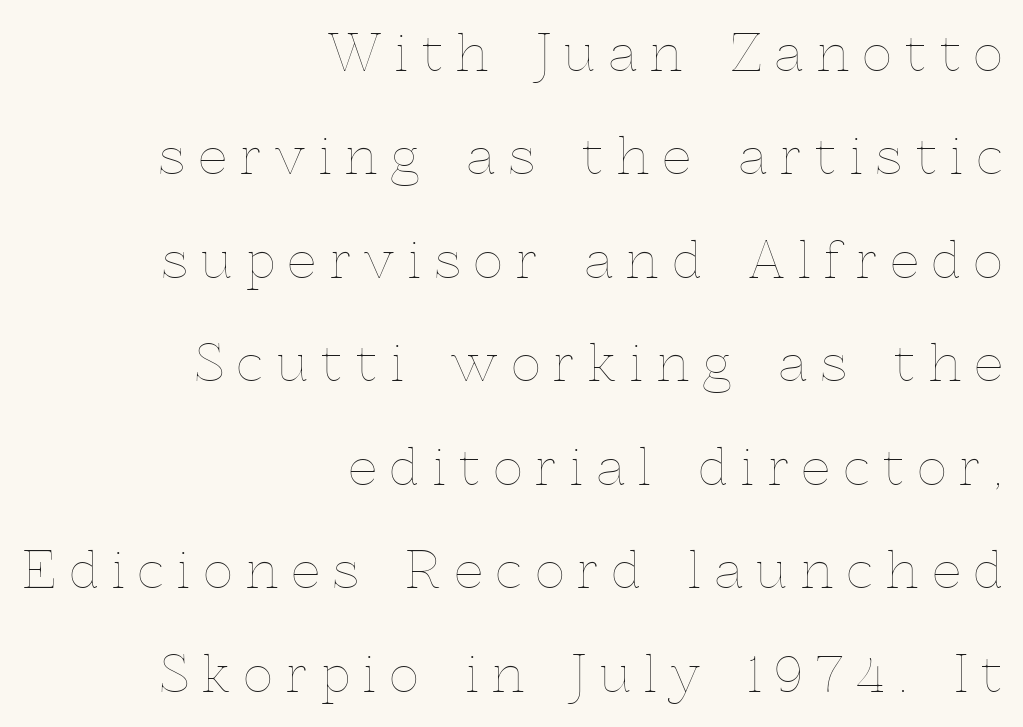
{"italic": "no", "bold": "no", "weight": "thin", "width": "normal", "x_height": "medium", "monospaced": "no", "underline": "no", "align": "right", "line_spacing": "loose", "line_spacing_ratio": 2.07, "letter_spacing": "wide", "letter_spacing_em": 0.28, "glyph_px": 50}
